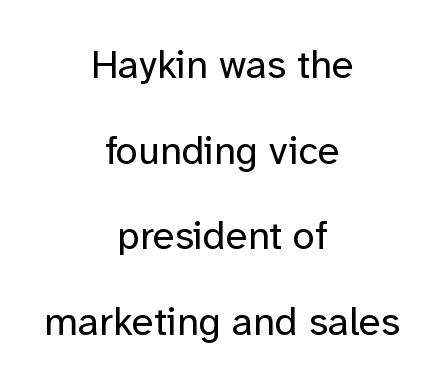
Looks like regular typesetting: each glyph gets only the width it needs. Glance below the letters and you will spot only blank space. This is roman type, the default non-slanted kind. Is this a sans? Yes — the strokes have no serifs. Students, observe: this is what heavily led, spacious text looks like.
